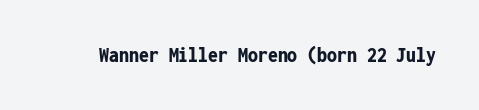
{"italic": "no", "bold": "yes", "underline": "no", "letter_spacing": "normal", "letter_spacing_em": 0.0, "glyph_px": 22}
